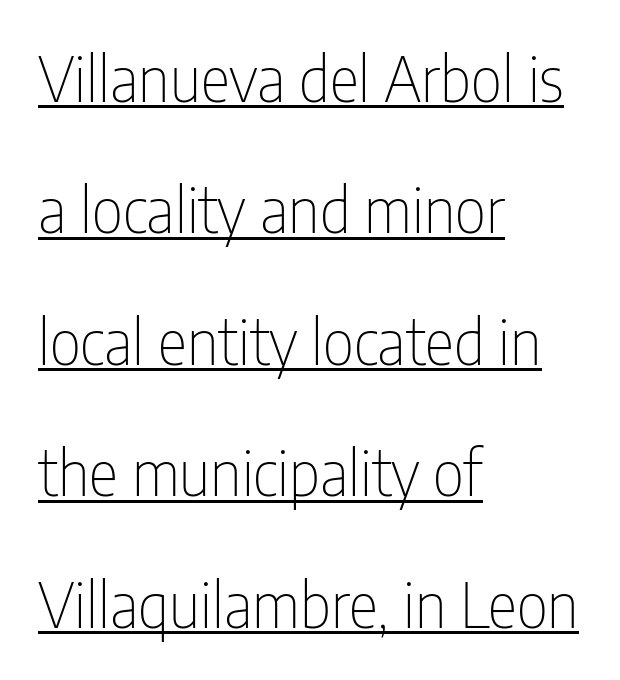
Q: Is the text bold? A: No.
Q: Is the text italic (slanted)? A: No, it is upright.
Q: Is the typeface a serif or a sans-serif typeface? A: Sans-serif.
Q: Is the text underlined? A: Yes.
Q: How is the paragraph aligned? A: Left-aligned.
Q: Is the spacing between letters normal or unusually wide? A: Normal.
Q: Is the spacing between lines tight, normal or loose? A: Loose.
Q: Width (condensed, normal, or wide)? A: Condensed.
Q: Stroke contrast? A: Low.
Q: x-height? A: Medium.
Q: Monospaced? A: No.
